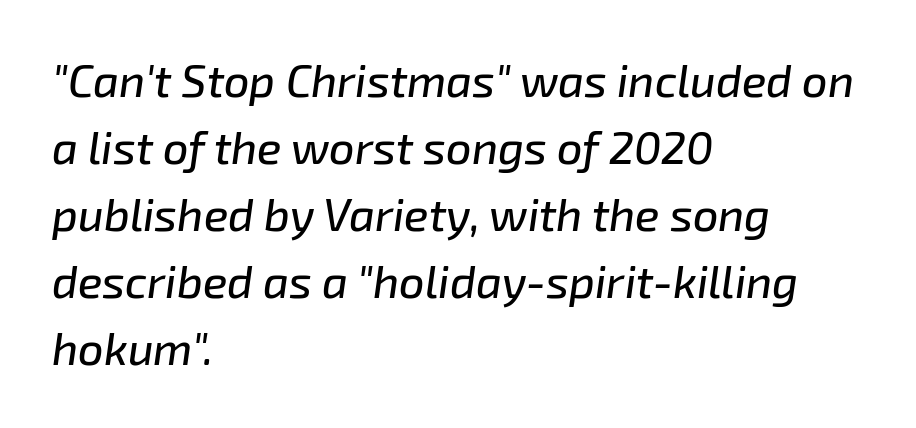
In terms of letterspacing, this is plain default setting. The vertical gap from one line to the next is medium. The axis of the letterforms is tilted away from vertical. Underline: absent.
